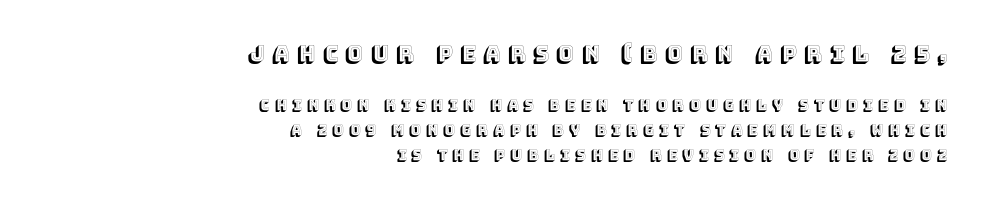
Q: Is the text italic (slanted)? A: No, it is upright.
Q: Is the text underlined? A: No.
Q: How is the paragraph aligned? A: Right-aligned.
Q: Is the spacing between letters normal or unusually wide? A: Unusually wide.
Q: Which block of text is set in a larger size, the first (top) or the second (bottom)? A: The first (top) one.
